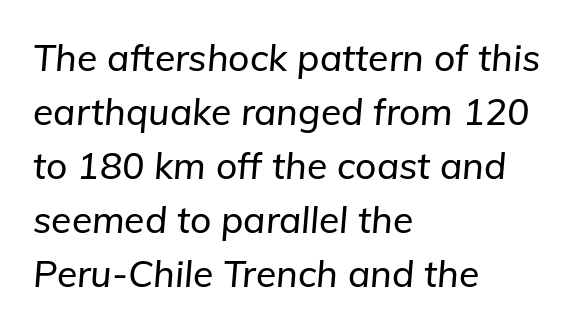
The image shows 37 px text type, italic (leaning right); set left-aligned, normal line spacing (1.46x), normal letter spacing, not underlined; low stroke contrast and a medium x-height.
